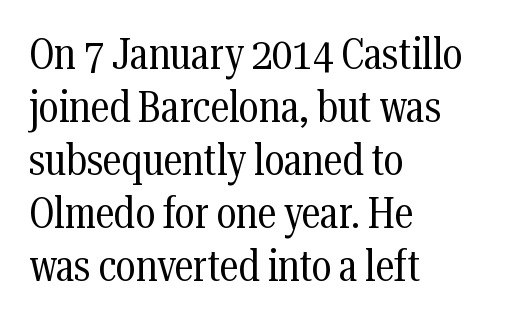
If you drew a line through each stem, it would be perfectly vertical. These lines are rendered in a variable-pitch font. Typeset ragged right — the left edge is the straight one. Any mark beneath the type? The region is blank. Look at the tracking — it's just the regular setting, nothing added.
